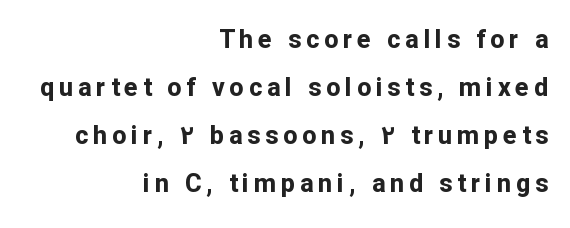
Q: Is the text bold? A: Yes.
Q: Is the text italic (slanted)? A: No, it is upright.
Q: Is the text underlined? A: No.
Q: How is the paragraph aligned? A: Right-aligned.
Q: Is the spacing between letters normal or unusually wide? A: Unusually wide.
Q: Is the spacing between lines tight, normal or loose? A: Loose.
